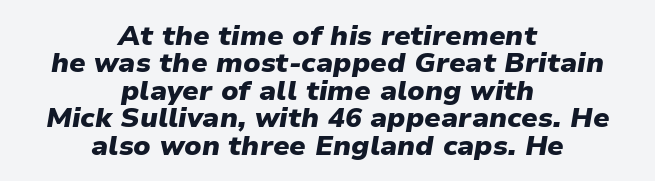
The whitespace from short lines is split evenly between both sides. Is the type bold? Yes — the strokes are clearly thick and heavy. Decoration check: the copy has no underline. Every character sits at an angle, as italics do. In terms of leading, this rendering errs on the cramped side. The face used here is proportionally spaced, like ordinary book or web type.
